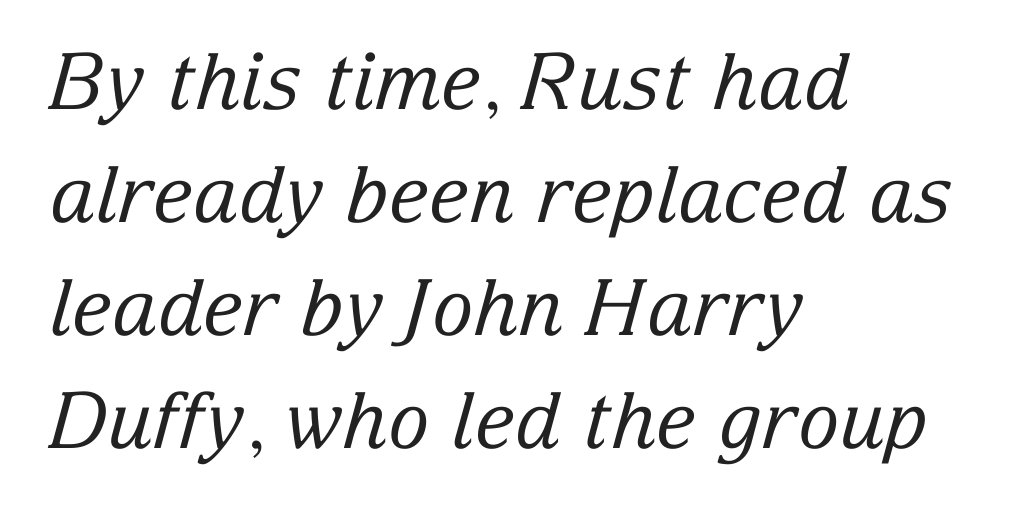
Q: Is the text bold? A: No.
Q: Is the text italic (slanted)? A: Yes, it leans right by about 15 degrees.
Q: Is the typeface a serif or a sans-serif typeface? A: Serif.
Q: Is the text underlined? A: No.
Q: How is the paragraph aligned? A: Left-aligned.
Q: Is the spacing between letters normal or unusually wide? A: Normal.
Q: Is the spacing between lines tight, normal or loose? A: Normal.
Q: Width (condensed, normal, or wide)? A: Normal.
Q: Stroke contrast? A: Low.
Q: x-height? A: Medium.
Q: Monospaced? A: No.
